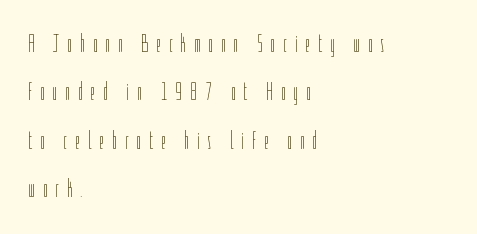
{"italic": "no", "bold": "no", "underline": "no", "align": "left", "line_spacing_ratio": 1.86, "letter_spacing": "wide", "letter_spacing_em": 0.29, "glyph_px": 26}
